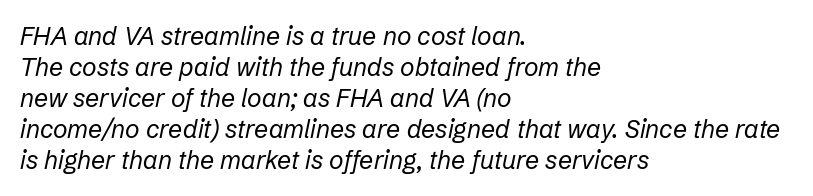
{"italic": "yes", "lean": "right", "slant_degrees": 12, "bold": "no", "underline": "no", "align": "left", "line_spacing_ratio": 1.24, "letter_spacing": "normal", "letter_spacing_em": 0.0, "glyph_px": 25}
